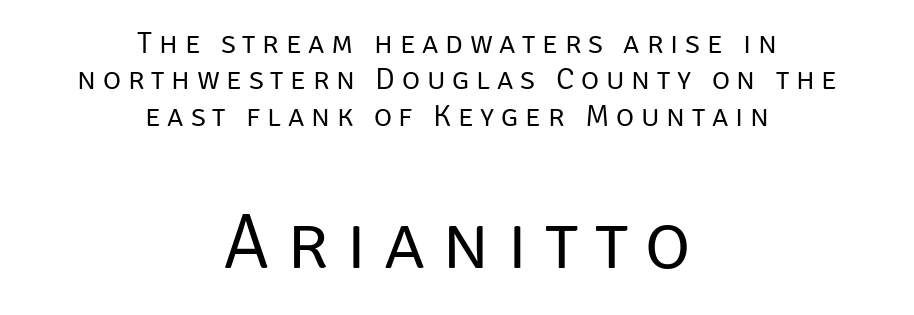
Q: Is the text bold? A: No.
Q: Is the text italic (slanted)? A: No, it is upright.
Q: Is the typeface a serif or a sans-serif typeface? A: Sans-serif.
Q: Is the text underlined? A: No.
Q: How is the paragraph aligned? A: Centered.
Q: Is the spacing between letters normal or unusually wide? A: Unusually wide.
Q: Which block of text is set in a larger size, the first (top) or the second (bottom)? A: The second (bottom) one.
Q: Width (condensed, normal, or wide)? A: Normal.
Q: Stroke contrast? A: Low.
Q: x-height? A: Large.
Q: Monospaced? A: No.
